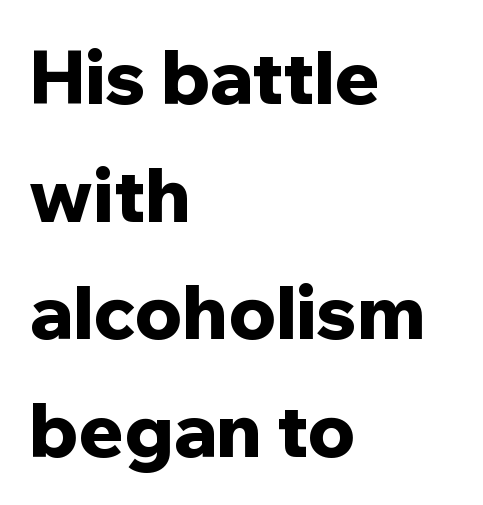
{"serif": "no", "italic": "no", "bold": "yes", "weight": "bold", "width": "normal", "stroke_contrast": "low", "x_height": "medium", "monospaced": "no", "underline": "no", "align": "left", "line_spacing": "normal", "line_spacing_ratio": 1.59, "letter_spacing": "normal", "letter_spacing_em": 0.0, "glyph_px": 74}
